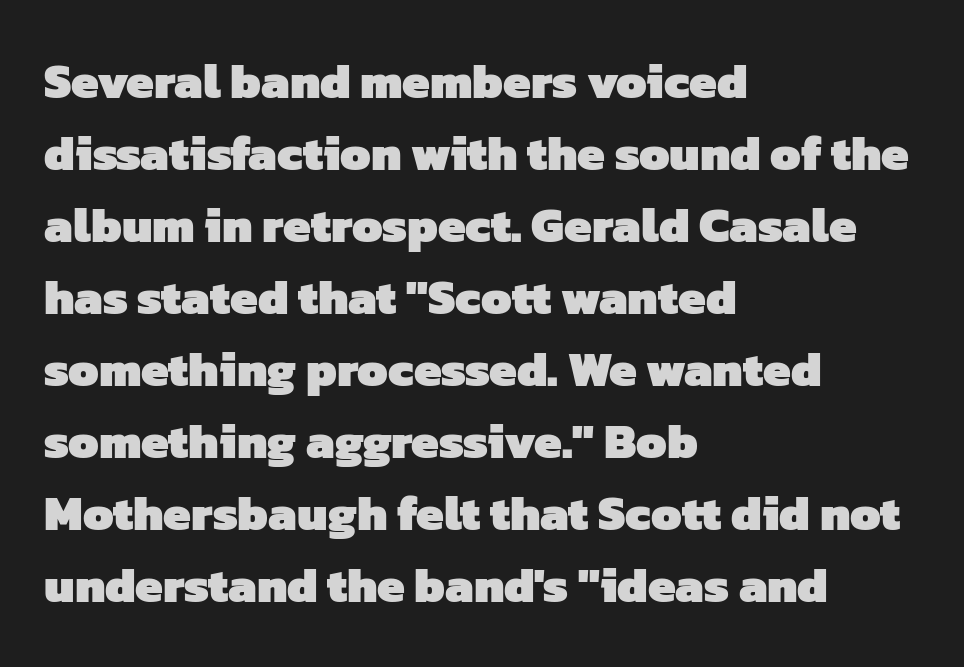
Compared with typical paragraphs, the rows here are spaced about the same. Bold? Absolutely — the strokes are thick and heavy. Every row of glyphs begins at an identical x-position on the left. A clean baseline with only descenders dipping below it.
